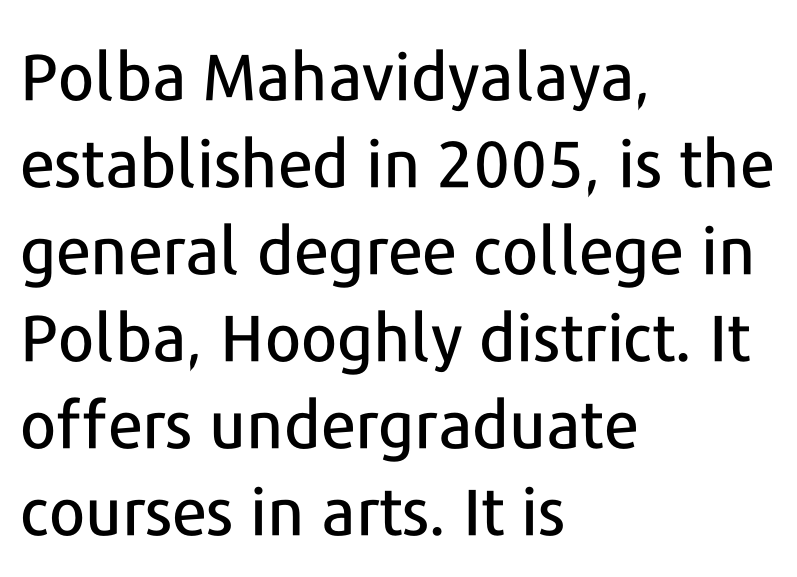
It's the straight-up-and-down kind of type. The text was rendered using a sans face with plain stroke endings. The ragged edge is on the right, which tells us the setting is flush left. Check the space under the baseline: it is left empty. Inter-character spacing is left at the font's built-in metrics.
